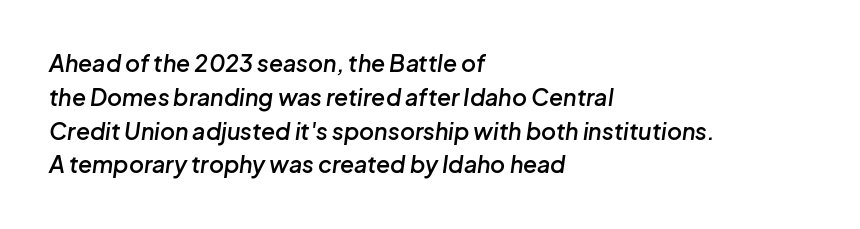
{"italic": "yes", "lean": "right", "slant_degrees": 8, "bold": "semi", "underline": "no", "align": "left", "line_spacing": "normal", "line_spacing_ratio": 1.47, "letter_spacing": "normal", "letter_spacing_em": 0.0, "glyph_px": 23}
